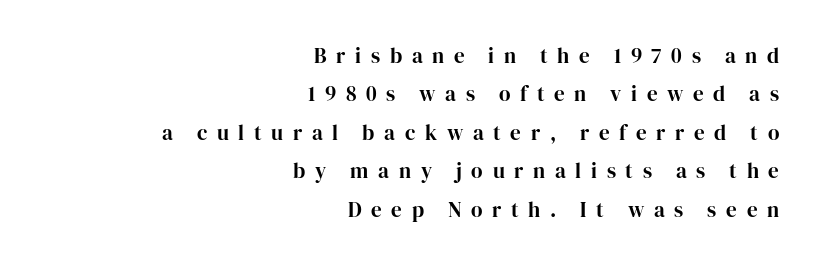
The image shows 21 px text type, upright; set right-aligned, line spacing 1.83x, unusually wide letter spacing (+0.46 em), not underlined.
